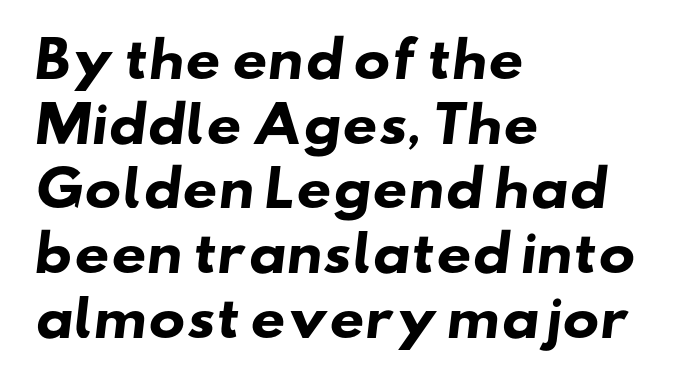
Horizontal alignment here is leftward, the default for most running prose. A typesetter would label this face a sans. The foot of each line stays bare and open. This sample keeps an unexceptional amount of space between lines. This sample uses plain, unmodified letter spacing. This sample has the flowing, uneven cadence of proportional lettering.
